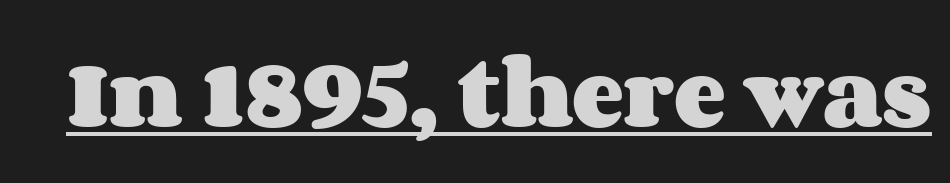
{"italic": "no", "bold": "yes", "weight": "heavy", "width": "wide", "stroke_contrast": "medium", "x_height": "large", "monospaced": "no", "underline": "yes", "letter_spacing": "normal", "letter_spacing_em": 0.0, "glyph_px": 78}
